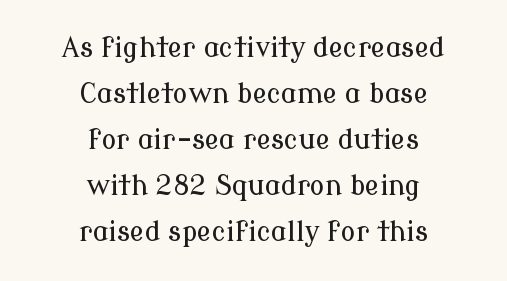
Regarding leading, the lines here are spaced in the standard way. Characters remain perfectly vertical along every line. Glance below the letters and you will spot only blank space. The rendering keeps characters at their native spacing. Caption: multi-line text, centered on the measure.
